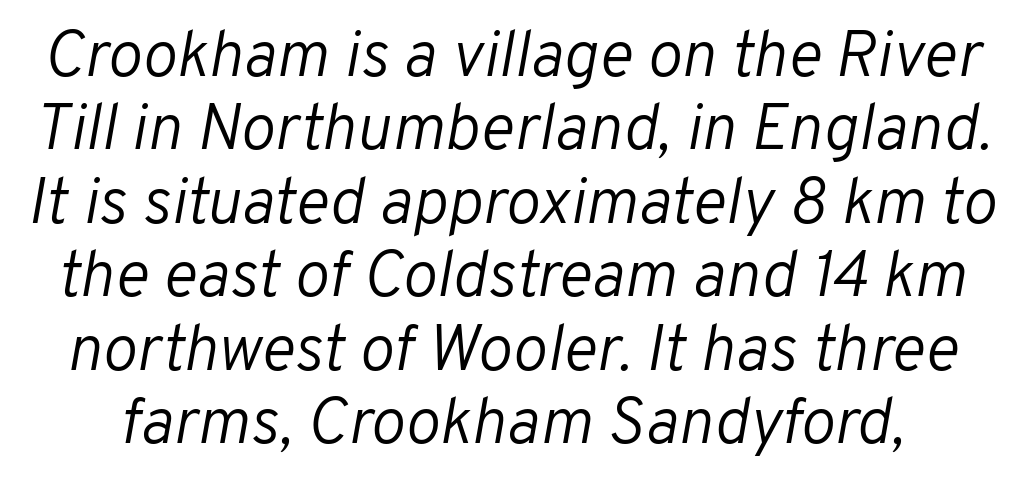
The baseline area is clear. Caption: face not bold, strokes unweighted. Caption: standard tracking, unaltered. Tightly led — the rows are bunched. Do the characters align in a grid? No, the font is proportional.
